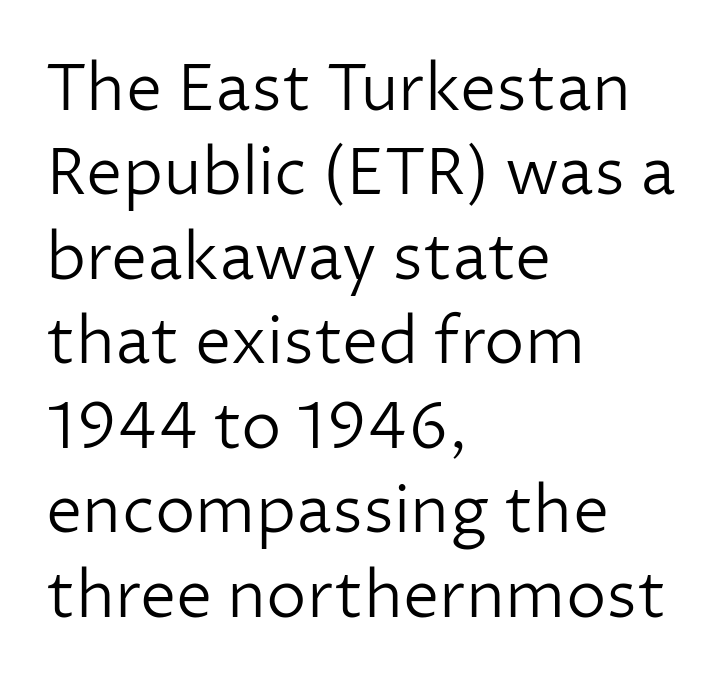
Q: Is the text bold? A: No.
Q: Is the text italic (slanted)? A: No, it is upright.
Q: Is the typeface a serif or a sans-serif typeface? A: Sans-serif.
Q: Is the text underlined? A: No.
Q: How is the paragraph aligned? A: Left-aligned.
Q: Is the spacing between letters normal or unusually wide? A: Normal.
Q: Is the spacing between lines tight, normal or loose? A: Normal.
Q: Width (condensed, normal, or wide)? A: Normal.
Q: Stroke contrast? A: Low.
Q: x-height? A: Medium.
Q: Monospaced? A: No.
